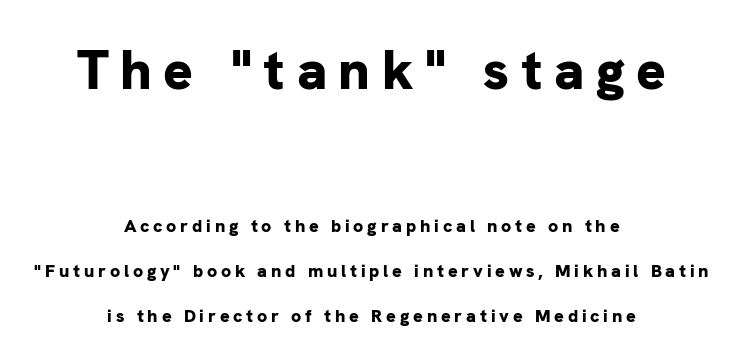
{"serif": "no", "italic": "no", "bold": "yes", "weight": "bold", "width": "normal", "stroke_contrast": "low", "x_height": "medium", "monospaced": "no", "underline": "no", "align": "center", "line_spacing": "loose", "line_spacing_ratio": 2.48, "letter_spacing": "wide", "letter_spacing_em": 0.21, "larger_block": "first", "size_ratio": 3.06, "glyph_px": 55}
